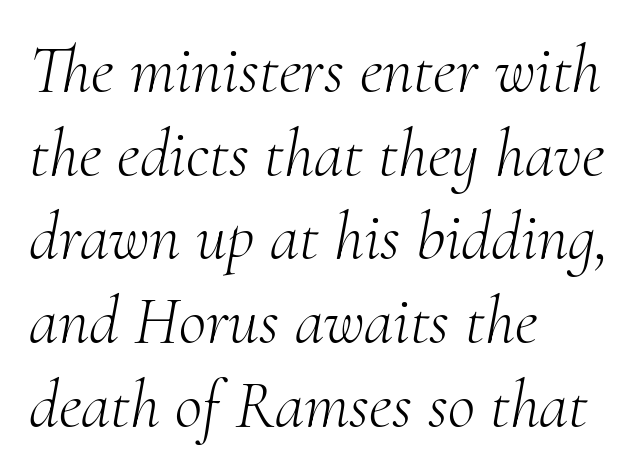
A typesetter would call this zero additional tracking. Look at the bottom of the vertical strokes: they flare into serifs here. The gap between lines stays unmarked. The rag falls on the right side of this text block. The lines sit at an ordinary, default distance from one another. Stem width sits at or under what a default text font uses.
